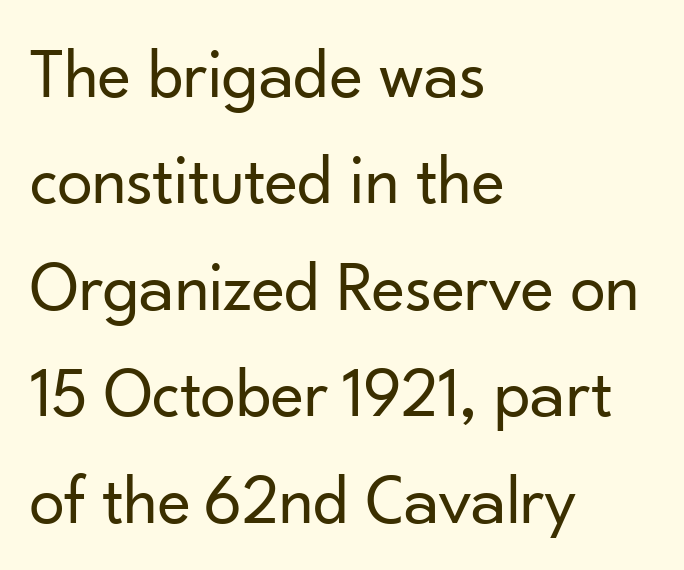
The image shows 71 px regular-weight sans-serif type, upright; set left-aligned, normal line spacing (1.5x), normal letter spacing, not underlined; low stroke contrast and a small x-height.
